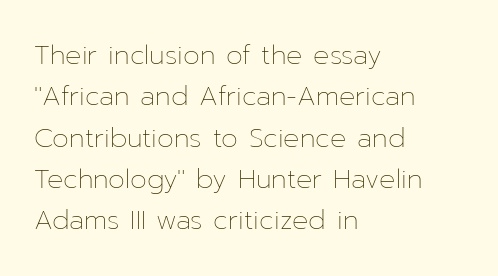
{"italic": "no", "bold": "no", "underline": "no", "align": "left", "line_spacing": "normal", "line_spacing_ratio": 1.53, "letter_spacing": "normal", "letter_spacing_em": 0.0, "glyph_px": 27}
